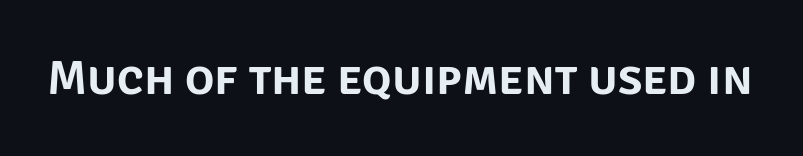
{"serif": "no", "italic": "no", "width": "normal", "stroke_contrast": "low", "x_height": "large", "monospaced": "no", "underline": "no", "letter_spacing": "normal", "letter_spacing_em": 0.0, "glyph_px": 49}
